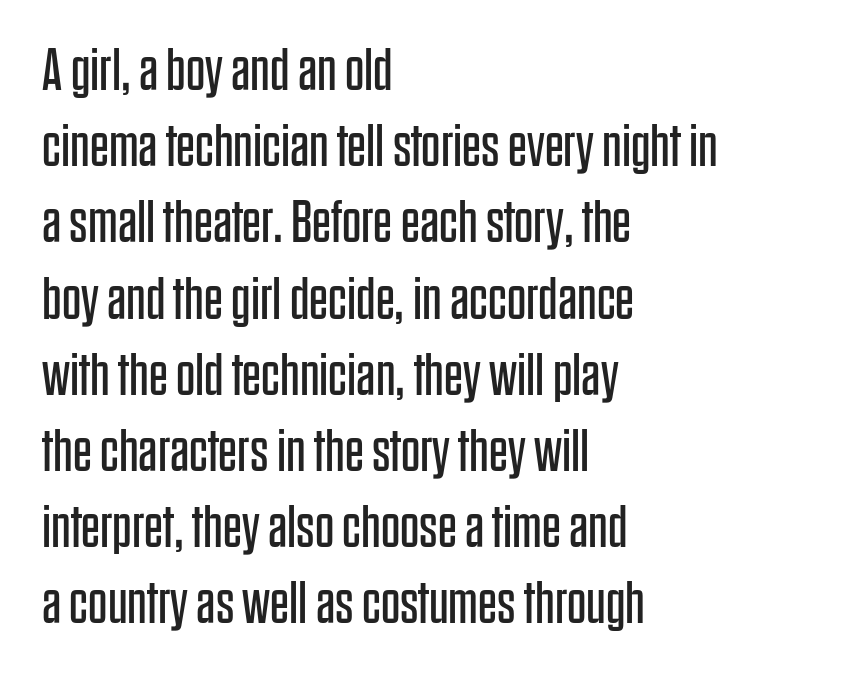
Spacing verdict: proportional, widths tailored to each character. The letters look calm and open, with moderate or lighter stems. Inter-character spacing is left at the font's built-in metrics. Font category for this specimen: sans-serif. No italicization has been applied; the sample stays upright.
